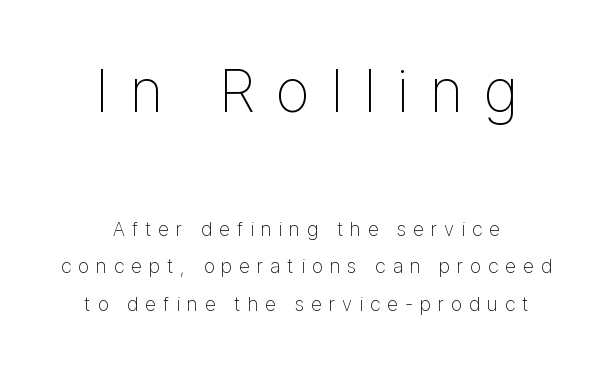
Note: larger setting up top, smaller setting below. Tracking here is generous; glyphs stand well apart from one another. This sample uses an upright cut, with every glyph sitting square on the baseline. Any mark beneath the type? The region is blank. Stem width sits at or under what a default text font uses. Neither beginnings nor endings align; midpoints do.
